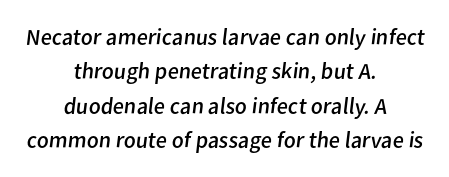
The image shows 23 px text type; set centered, normal line spacing (1.49x), normal letter spacing, not underlined.
